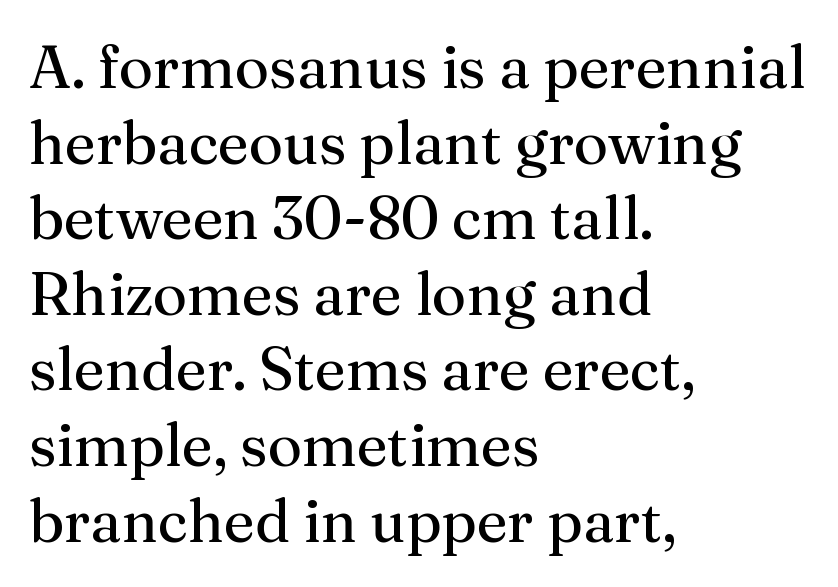
Q: Is the text bold? A: No.
Q: Is the text italic (slanted)? A: No, it is upright.
Q: Is the typeface a serif or a sans-serif typeface? A: Serif.
Q: Is the text underlined? A: No.
Q: How is the paragraph aligned? A: Left-aligned.
Q: Is the spacing between letters normal or unusually wide? A: Normal.
Q: Is the spacing between lines tight, normal or loose? A: Normal.
Q: Width (condensed, normal, or wide)? A: Normal.
Q: Stroke contrast? A: Medium.
Q: x-height? A: Medium.
Q: Monospaced? A: No.
